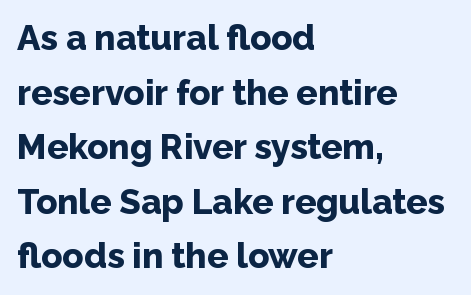
Students, this is bold: see how much ink each stroke carries. Type style note: lacks serifs. Quick note: interline space is typical. Just letters on the line, the space beneath them empty. Between one letter and the next there's only the usual sliver of space. This sample has the flowing, uneven cadence of proportional lettering.
